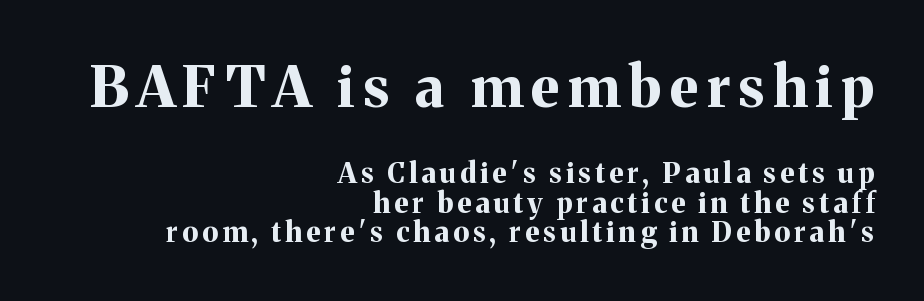
The image shows 57 px bold serif type, upright; set right-aligned, tight line spacing (1.05x), not underlined; the first (top) block is 2.04x larger; medium stroke contrast and a medium x-height.
